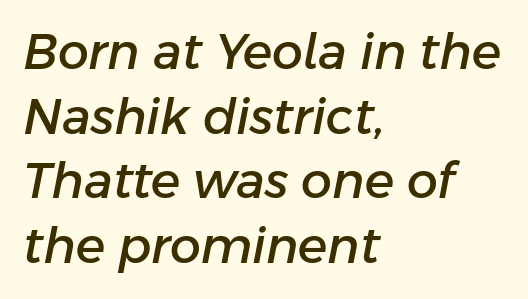
A normal amount of white space separates one row of letters from the next. Here the designer chose a conventional face with non-uniform glyph widths. The passage shown is not underscored anywhere. Visually the block forms a straight wall on the left and a jagged coastline on the right. The letters sit at their default tracking, neither squeezed nor spread.
